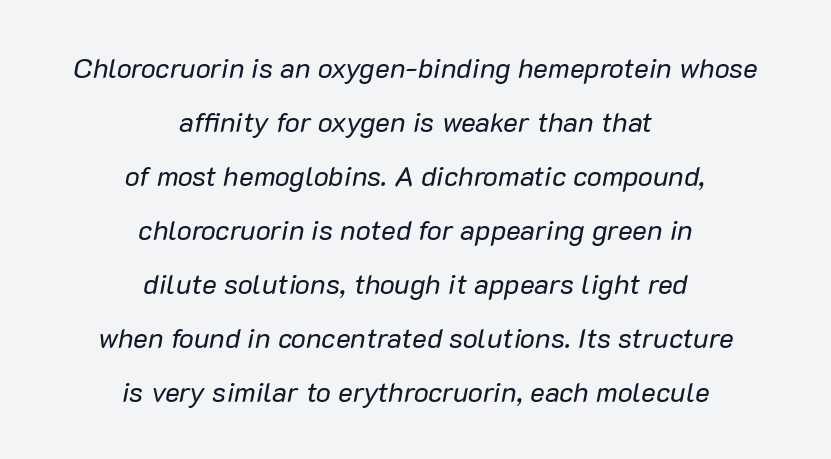
{"italic": "yes", "lean": "right", "slant_degrees": 10, "bold": "no", "weight": "regular", "width": "normal", "stroke_contrast": "low", "x_height": "medium", "monospaced": "no", "underline": "no", "align": "center", "line_spacing": "loose", "line_spacing_ratio": 1.93, "letter_spacing": "normal", "letter_spacing_em": 0.0, "glyph_px": 28}
